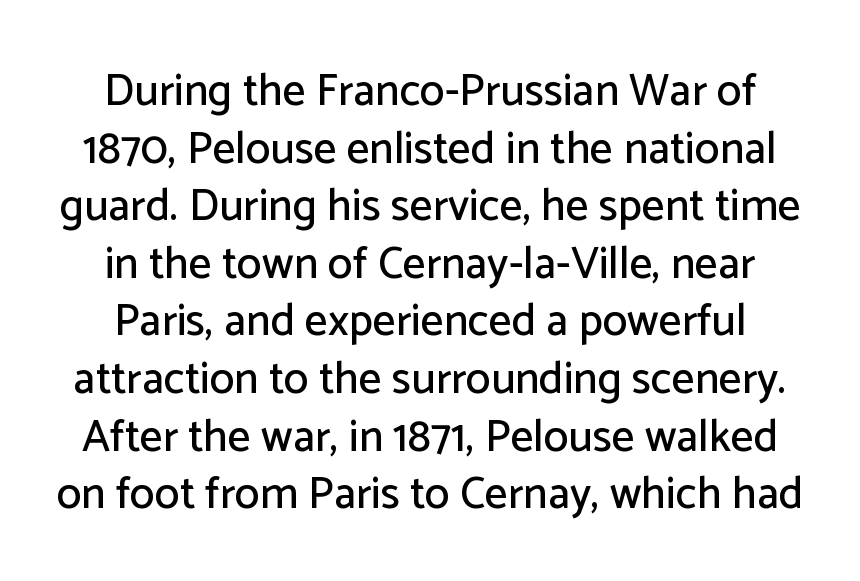
The image shows 45 px sans-serif type, upright; set normal line spacing (1.28x), normal letter spacing, not underlined; low stroke contrast and a medium x-height.
